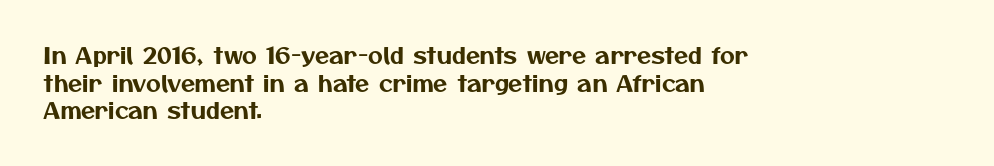
The image shows 23 px text type; set left-aligned, line spacing 1.2x, normal letter spacing, not underlined.
